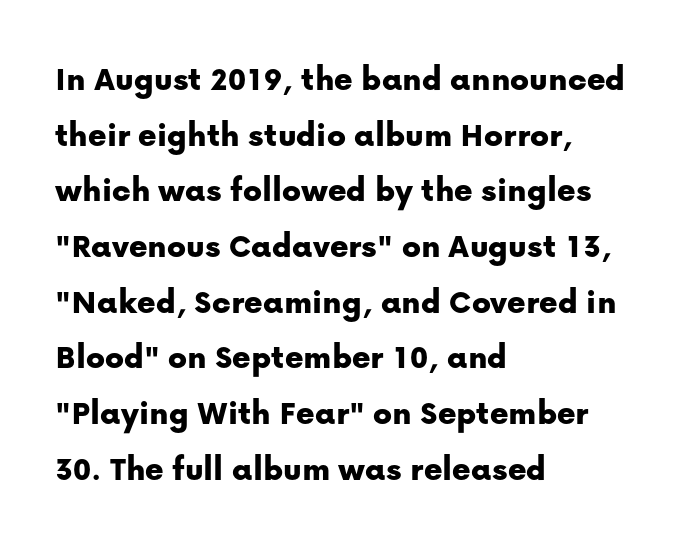
The line-height multiplier appears to be the usual default. The face used here is proportionally spaced, like ordinary book or web type. Students, note that the glyphs here touch the page at normal intervals. This sample is left-justified, so line endings fall wherever the words run out.
